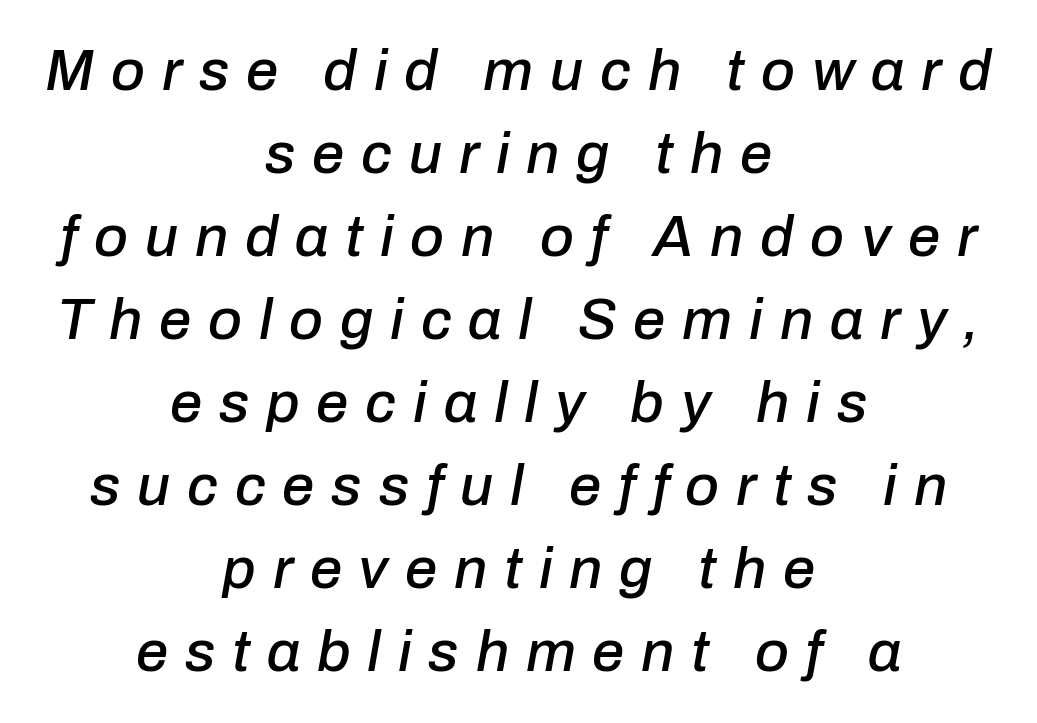
{"italic": "yes", "lean": "right", "slant_degrees": 10, "width": "normal", "stroke_contrast": "low", "x_height": "medium", "monospaced": "no", "underline": "no", "align": "center", "line_spacing": "normal", "line_spacing_ratio": 1.43, "letter_spacing": "wide", "letter_spacing_em": 0.29, "glyph_px": 58}
